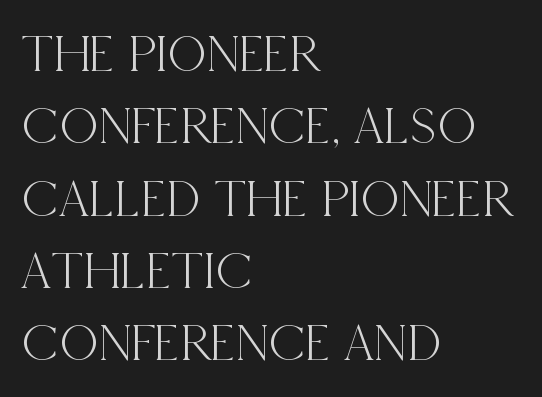
The image shows 54 px condensed serif type, upright; set left-aligned, normal line spacing (1.34x), normal letter spacing, not underlined; a large x-height.
